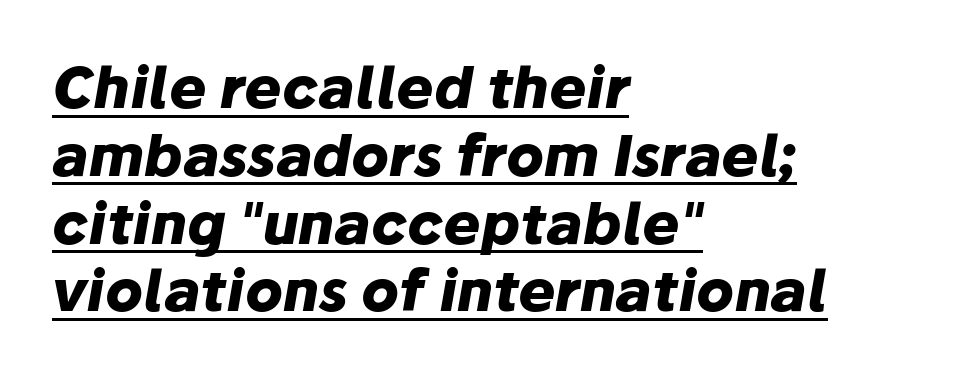
{"italic": "yes", "lean": "right", "slant_degrees": 10, "bold": "yes", "weight": "heavy", "width": "normal", "stroke_contrast": "low", "x_height": "medium", "monospaced": "no", "underline": "yes", "align": "left", "line_spacing_ratio": 1.21, "letter_spacing": "normal", "letter_spacing_em": 0.0, "glyph_px": 56}
